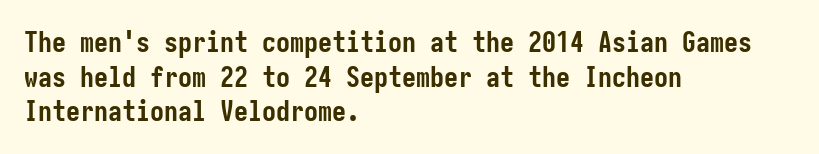
Q: Is the text bold? A: Yes.
Q: Is the text italic (slanted)? A: No, it is upright.
Q: Is the typeface a serif or a sans-serif typeface? A: Sans-serif.
Q: Is the text underlined? A: No.
Q: How is the paragraph aligned? A: Left-aligned.
Q: Is the spacing between letters normal or unusually wide? A: Normal.
Q: Width (condensed, normal, or wide)? A: Condensed.
Q: Stroke contrast? A: Low.
Q: x-height? A: Medium.
